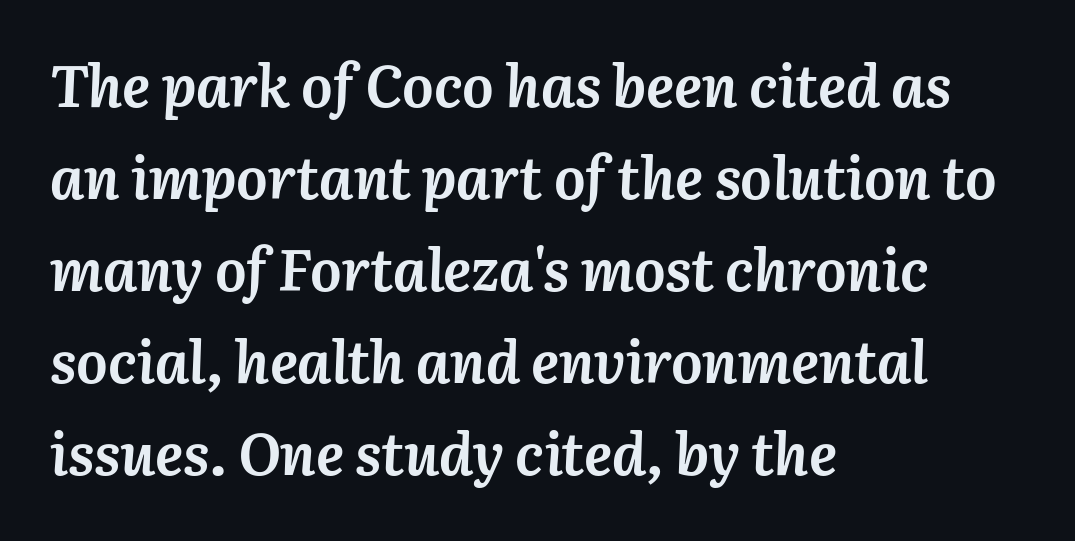
{"italic": "yes", "lean": "right", "slant_degrees": 3, "bold": "yes", "weight": "semibold", "width": "normal", "stroke_contrast": "medium", "x_height": "medium", "monospaced": "no", "underline": "no", "align": "left", "line_spacing": "normal", "line_spacing_ratio": 1.56, "letter_spacing": "normal", "letter_spacing_em": 0.0, "glyph_px": 59}
